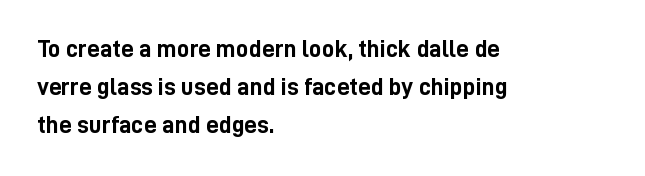
Q: Is the text bold? A: Yes.
Q: Is the text italic (slanted)? A: No, it is upright.
Q: Is the text underlined? A: No.
Q: How is the paragraph aligned? A: Left-aligned.
Q: Is the spacing between letters normal or unusually wide? A: Normal.
Q: Is the spacing between lines tight, normal or loose? A: Normal.
